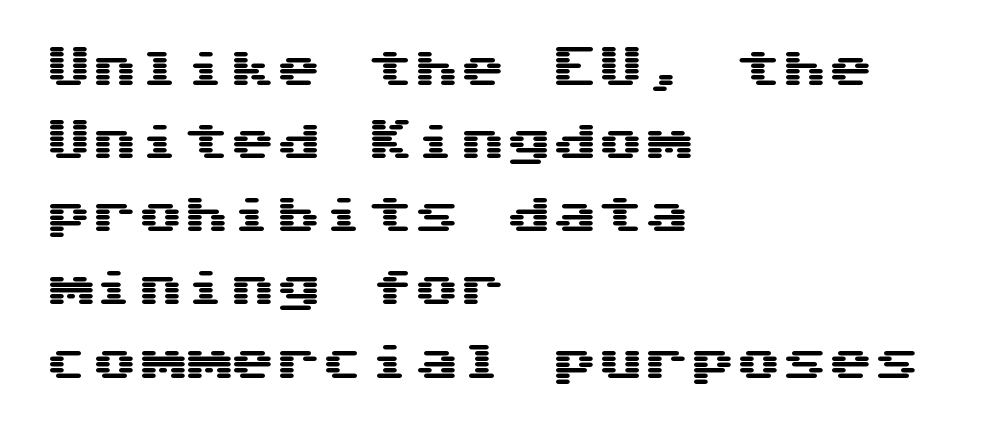
{"serif": "no", "italic": "no", "width": "wide", "stroke_contrast": "medium", "x_height": "medium", "underline": "no", "align": "left", "line_spacing": "normal", "line_spacing_ratio": 1.59, "letter_spacing": "normal", "letter_spacing_em": 0.0, "glyph_px": 46}
